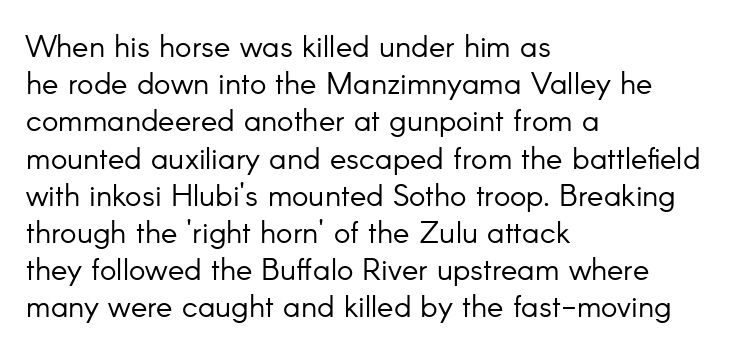
Q: Is the text bold? A: No.
Q: Is the text italic (slanted)? A: No, it is upright.
Q: Is the typeface a serif or a sans-serif typeface? A: Sans-serif.
Q: Is the text underlined? A: No.
Q: How is the paragraph aligned? A: Left-aligned.
Q: Is the spacing between letters normal or unusually wide? A: Normal.
Q: Width (condensed, normal, or wide)? A: Normal.
Q: Stroke contrast? A: Low.
Q: x-height? A: Small.
Q: Monospaced? A: No.
